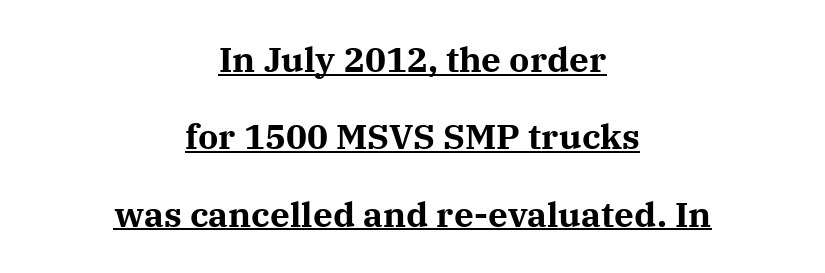
{"serif": "yes", "italic": "no", "bold": "yes", "weight": "bold", "width": "normal", "stroke_contrast": "medium", "x_height": "medium", "monospaced": "no", "underline": "yes", "align": "center", "line_spacing": "loose", "line_spacing_ratio": 2.21, "letter_spacing": "normal", "letter_spacing_em": 0.0, "glyph_px": 35}
